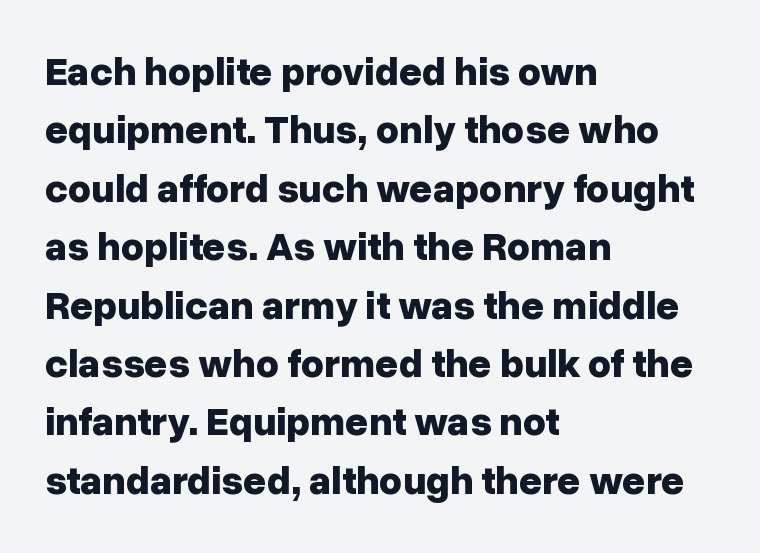
{"serif": "no", "italic": "no", "bold": "yes", "weight": "bold", "width": "normal", "stroke_contrast": "low", "x_height": "medium", "monospaced": "no", "underline": "no", "align": "left", "line_spacing": "normal", "line_spacing_ratio": 1.46, "letter_spacing": "normal", "letter_spacing_em": 0.0, "glyph_px": 40}
